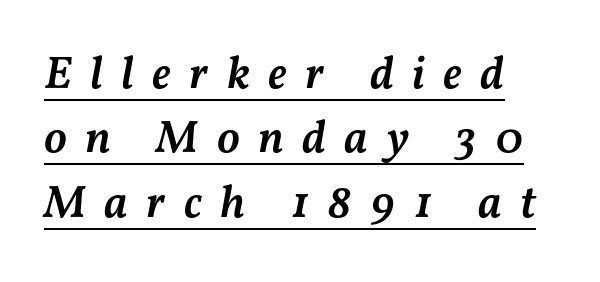
In terms of posture, this sample is oblique. Honestly, the row spacing looks completely unremarkable. Weight: semibold (demi). These lines are rendered in a variable-pitch font. Honestly, the underline is the first thing you notice here.
